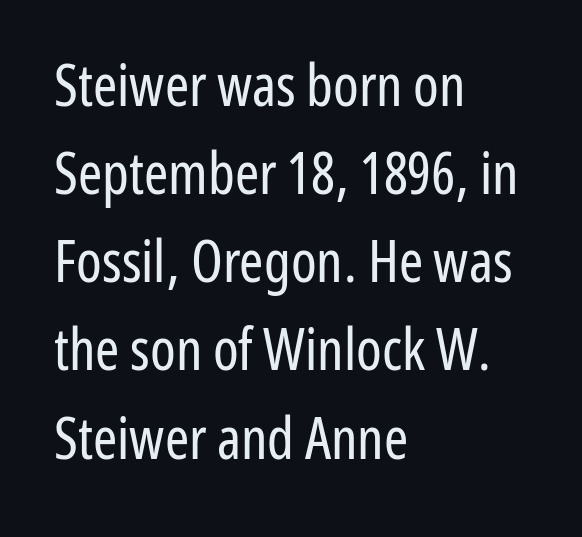
Q: Is the text bold? A: No.
Q: Is the text italic (slanted)? A: No, it is upright.
Q: Is the typeface a serif or a sans-serif typeface? A: Sans-serif.
Q: Is the text underlined? A: No.
Q: How is the paragraph aligned? A: Left-aligned.
Q: Is the spacing between letters normal or unusually wide? A: Normal.
Q: Is the spacing between lines tight, normal or loose? A: Normal.
Q: Width (condensed, normal, or wide)? A: Condensed.
Q: Stroke contrast? A: Low.
Q: x-height? A: Medium.
Q: Monospaced? A: No.
